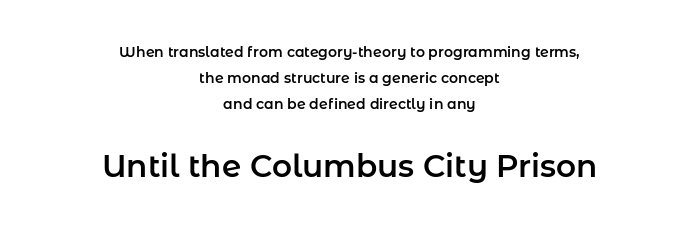
If you drew a line through each stem, it would be perfectly vertical. In this sample the second text group is rendered at the bigger scale. Glance below the letters and you will spot only blank space. The passage is arranged like a title page — every line centered. You could not count columns in this text — the font is proportionally spaced.
